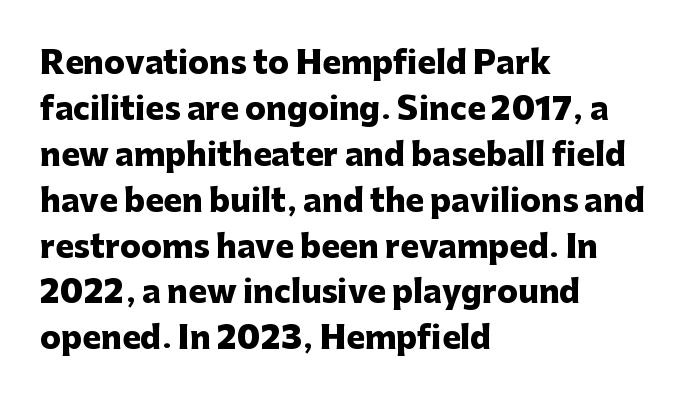
{"serif": "no", "italic": "no", "bold": "yes", "weight": "heavy", "width": "normal", "stroke_contrast": "low", "x_height": "medium", "monospaced": "no", "underline": "no", "align": "left", "line_spacing": "normal", "line_spacing_ratio": 1.48, "letter_spacing": "normal", "letter_spacing_em": 0.0, "glyph_px": 31}
